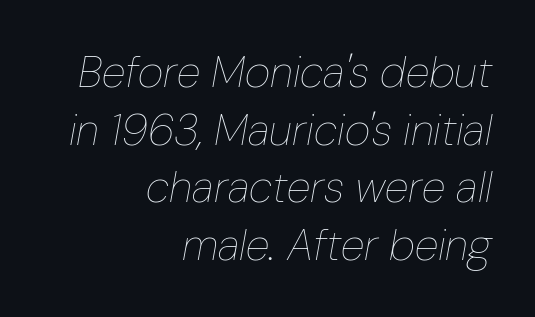
These lines stack with their right ends in a neat column. The tracking reads as untouched default to a designer's eye. This sample keeps an unexceptional amount of space between lines. This sample has the flowing, uneven cadence of proportional lettering. Looking at the ascenders, they clearly lean. Plain, unruled lines of type.
